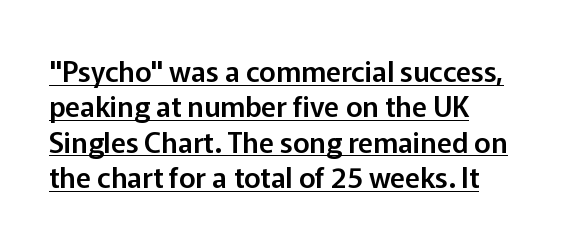
The image shows 28 px sans-serif type, upright; set left-aligned, normal line spacing (1.26x), normal letter spacing, underlined; low stroke contrast and a medium x-height.
